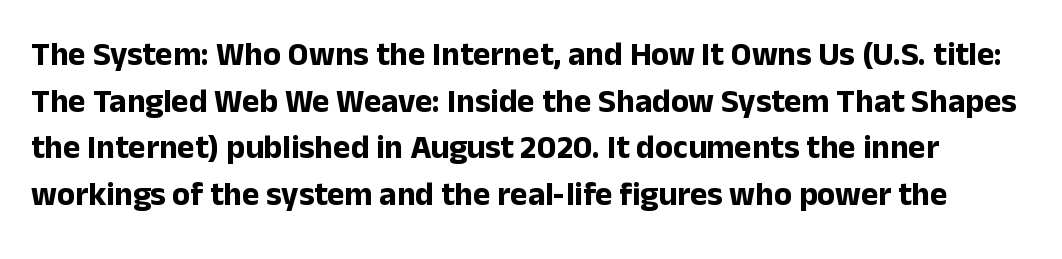
Glance below the letters and you will spot only blank space. Looks like regular typesetting: each glyph gets only the width it needs. Vertically, the passage feels balanced, rows spaced as you'd expect. Plenty of ink on the page — the face is bold.
